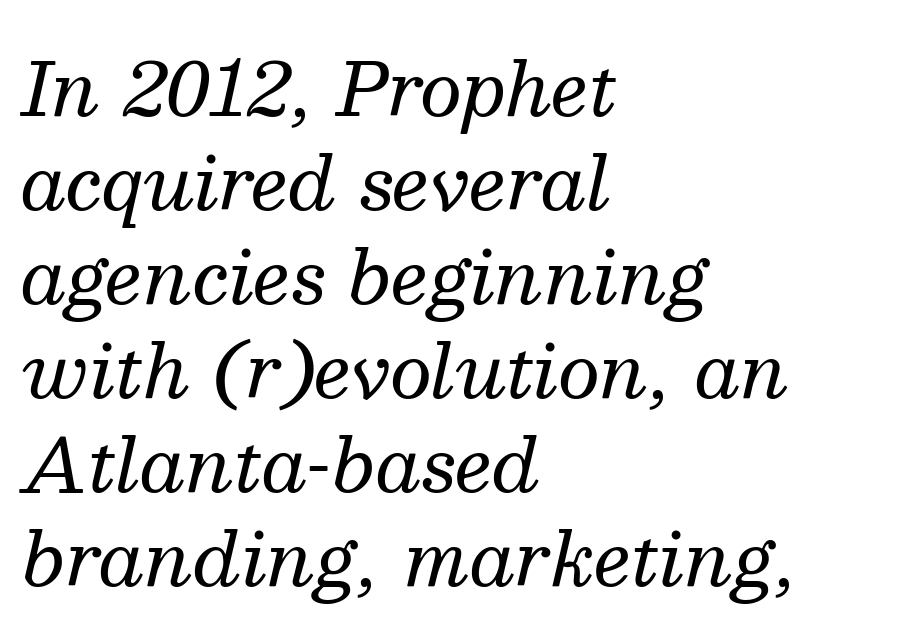
{"serif": "yes", "italic": "yes", "lean": "right", "slant_degrees": 13, "bold": "no", "weight": "regular", "width": "normal", "stroke_contrast": "medium", "x_height": "medium", "monospaced": "no", "underline": "no", "align": "left", "line_spacing": "normal", "line_spacing_ratio": 1.27, "letter_spacing": "normal", "letter_spacing_em": 0.0, "glyph_px": 74}
